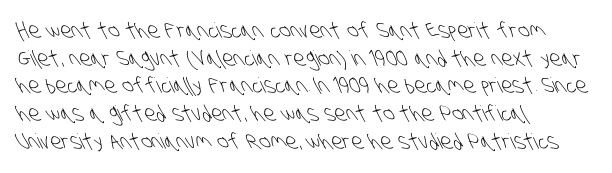
The image shows 21 px text type; set left-aligned, normal line spacing (1.32x), normal letter spacing, not underlined.
